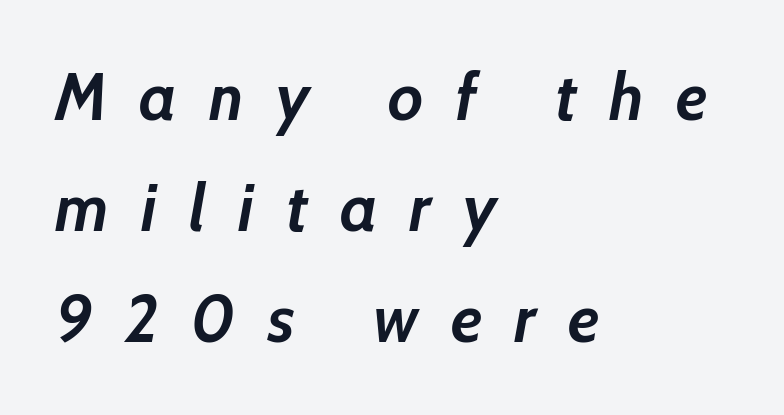
It's the slanting kind of type. Students, observe: this is what conventionally led text looks like. Check the space under the baseline: it is left empty. Which margin do the lines hug? The left one — the right edge is uneven.
